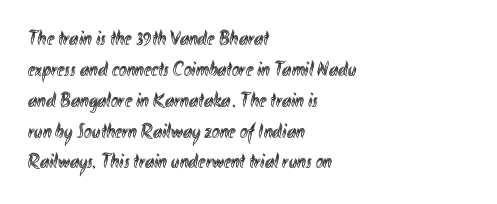
Q: Is the text italic (slanted)? A: Yes.
Q: Is the text underlined? A: No.
Q: How is the paragraph aligned? A: Left-aligned.
Q: Is the spacing between letters normal or unusually wide? A: Normal.
Q: Is the spacing between lines tight, normal or loose? A: Normal.
